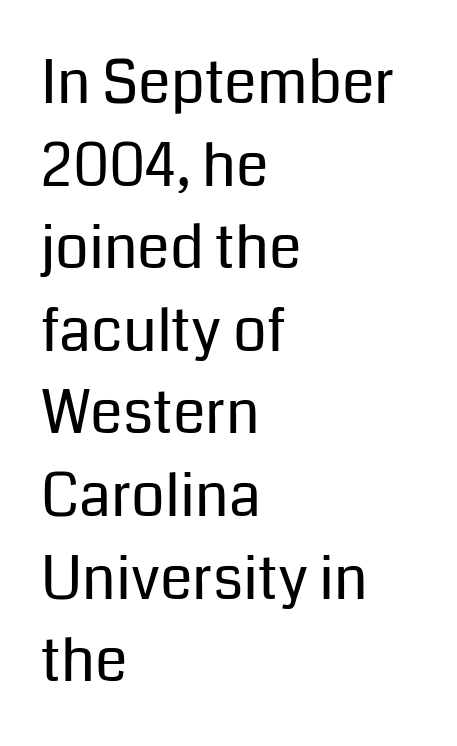
No extra ink here — the face is not bold. The gaps between neighbouring characters are ordinary and unremarkable. The passage shown is typeset with a sans-serif family. Regarding leading, the lines here are spaced in the standard way. These lines are rendered in a variable-pitch font.
